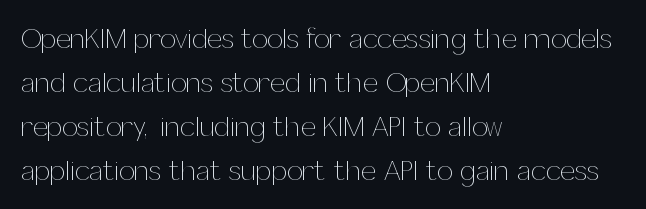
Anything drawn beneath the words? Only blank space. This sample uses plain, unmodified letter spacing. These lines were composed using upright roman letters. The font is comparable to plain body text, perhaps lighter. The rendering anchors every line to the left-hand side.
